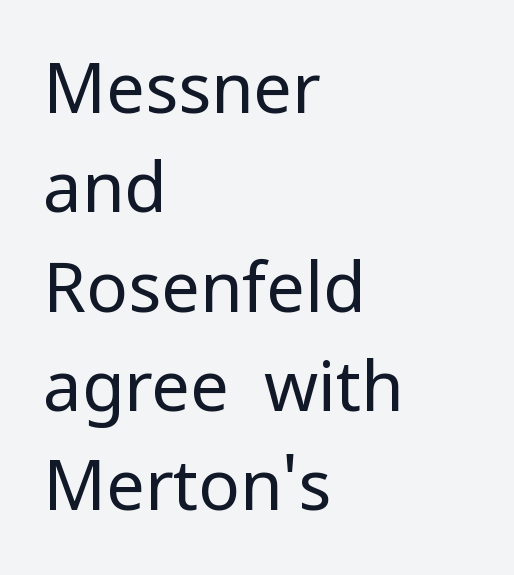
The zone under the glyphs is completely vacant. A quiet, ordinary-to-light weight characterises the typeface. The lines are quadded left. How are the letters spaced? Ordinarily, with no added tracking.
